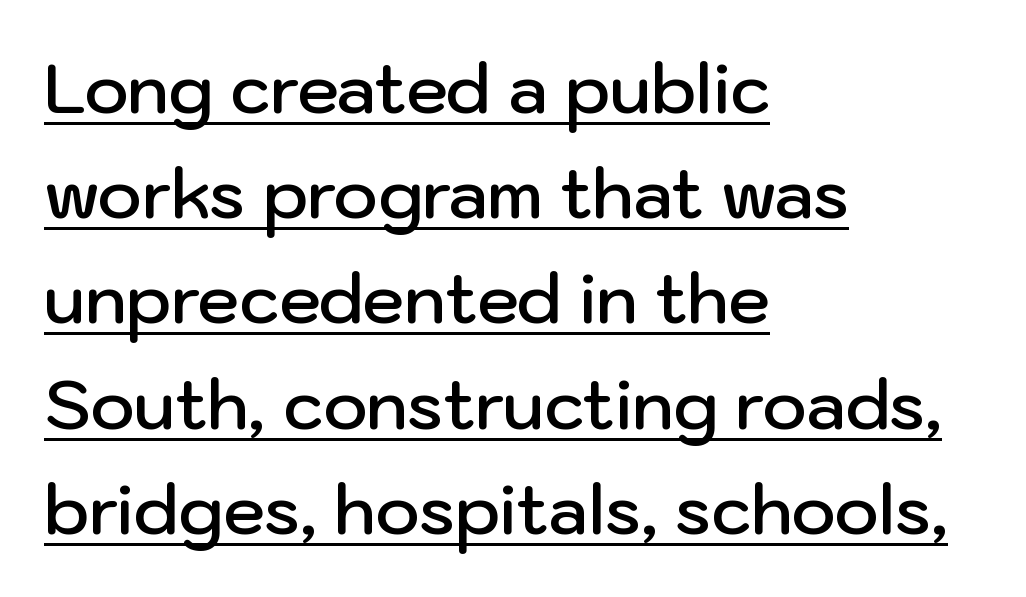
Q: Is the text bold? A: Semi-bold.
Q: Is the text italic (slanted)? A: No, it is upright.
Q: Is the typeface a serif or a sans-serif typeface? A: Sans-serif.
Q: Is the text underlined? A: Yes.
Q: How is the paragraph aligned? A: Left-aligned.
Q: Is the spacing between letters normal or unusually wide? A: Normal.
Q: Is the spacing between lines tight, normal or loose? A: Normal.
Q: Width (condensed, normal, or wide)? A: Normal.
Q: Stroke contrast? A: Low.
Q: x-height? A: Medium.
Q: Monospaced? A: No.
